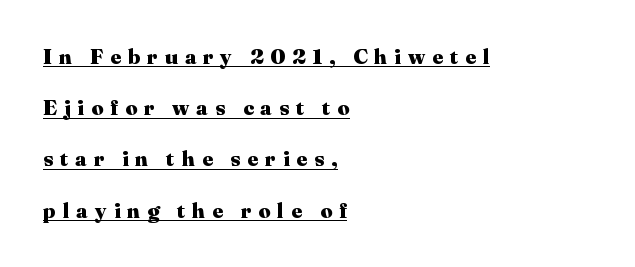
Q: Is the text bold? A: Yes.
Q: Is the text italic (slanted)? A: No, it is upright.
Q: Is the text underlined? A: Yes.
Q: How is the paragraph aligned? A: Left-aligned.
Q: Is the spacing between letters normal or unusually wide? A: Unusually wide.
Q: Is the spacing between lines tight, normal or loose? A: Loose.
